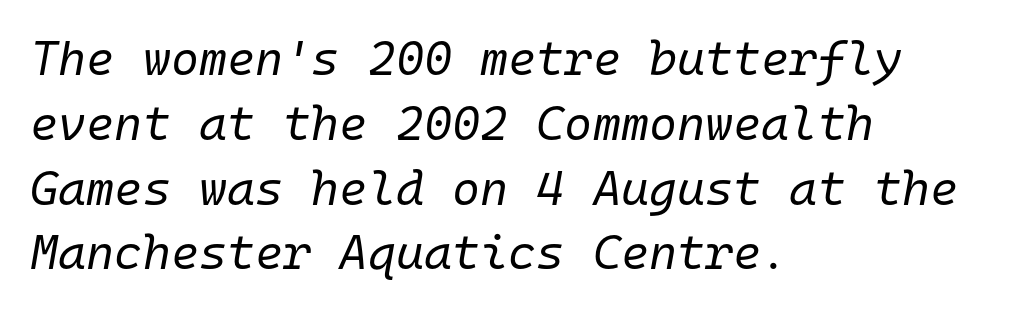
The letters march in equal steps, a hallmark of fixed-pitch type. Unbolded letterforms with no extra heft. Check the space under the baseline: it is left empty. A student would call this left alignment; a typographer would say flush left, rag right. In terms of leading, this rendering sits right in the middle.
